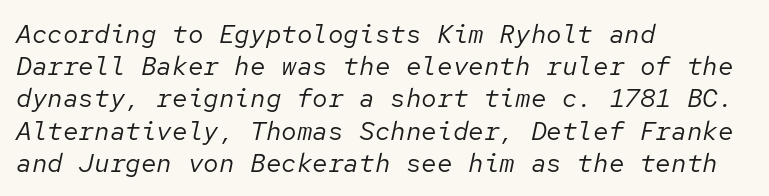
{"italic": "yes", "lean": "right", "slant_degrees": 12, "bold": "no", "underline": "no", "align": "left", "line_spacing_ratio": 1.24, "letter_spacing": "normal", "letter_spacing_em": 0.0, "glyph_px": 26}
